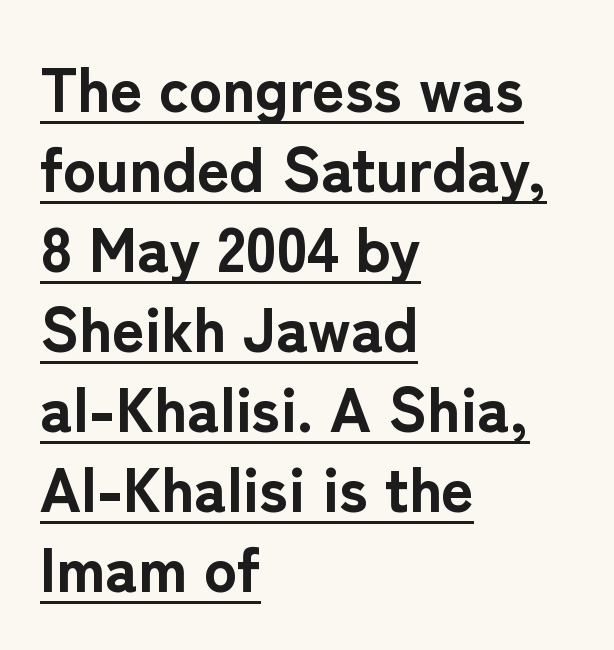
Q: Is the text bold? A: Yes.
Q: Is the text italic (slanted)? A: No, it is upright.
Q: Is the typeface a serif or a sans-serif typeface? A: Sans-serif.
Q: Is the text underlined? A: Yes.
Q: How is the paragraph aligned? A: Left-aligned.
Q: Is the spacing between letters normal or unusually wide? A: Normal.
Q: Is the spacing between lines tight, normal or loose? A: Normal.
Q: Width (condensed, normal, or wide)? A: Normal.
Q: Stroke contrast? A: Low.
Q: x-height? A: Medium.
Q: Monospaced? A: No.
